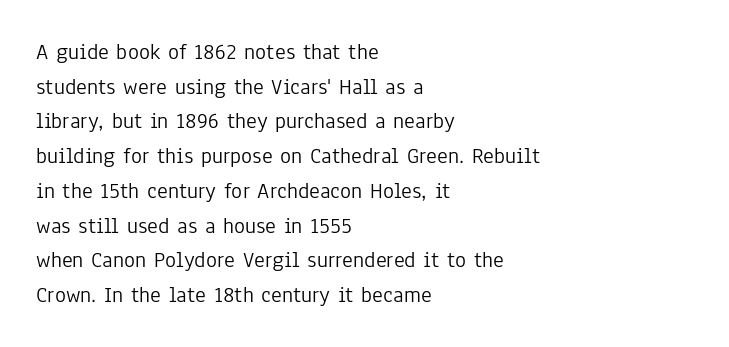
{"italic": "no", "bold": "no", "underline": "no", "align": "left", "line_spacing": "normal", "line_spacing_ratio": 1.51, "letter_spacing": "normal", "letter_spacing_em": 0.0, "glyph_px": 23}
